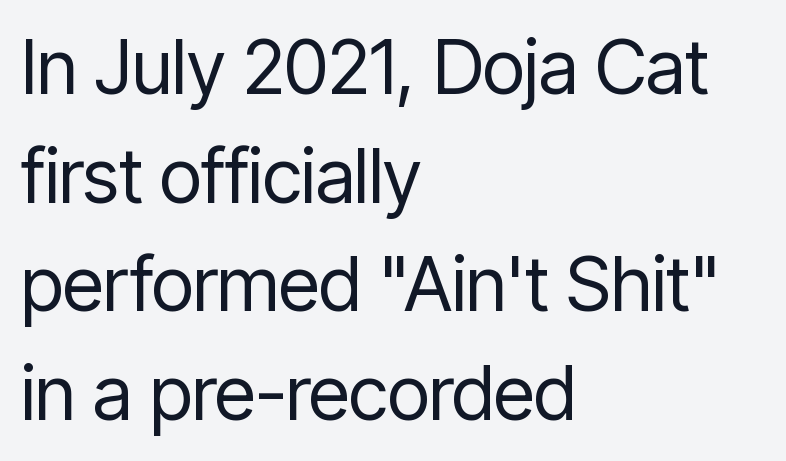
{"serif": "no", "italic": "no", "bold": "no", "weight": "regular", "width": "condensed", "stroke_contrast": "low", "x_height": "medium", "monospaced": "no", "underline": "no", "align": "left", "line_spacing": "normal", "line_spacing_ratio": 1.45, "letter_spacing": "normal", "letter_spacing_em": 0.0, "glyph_px": 75}
